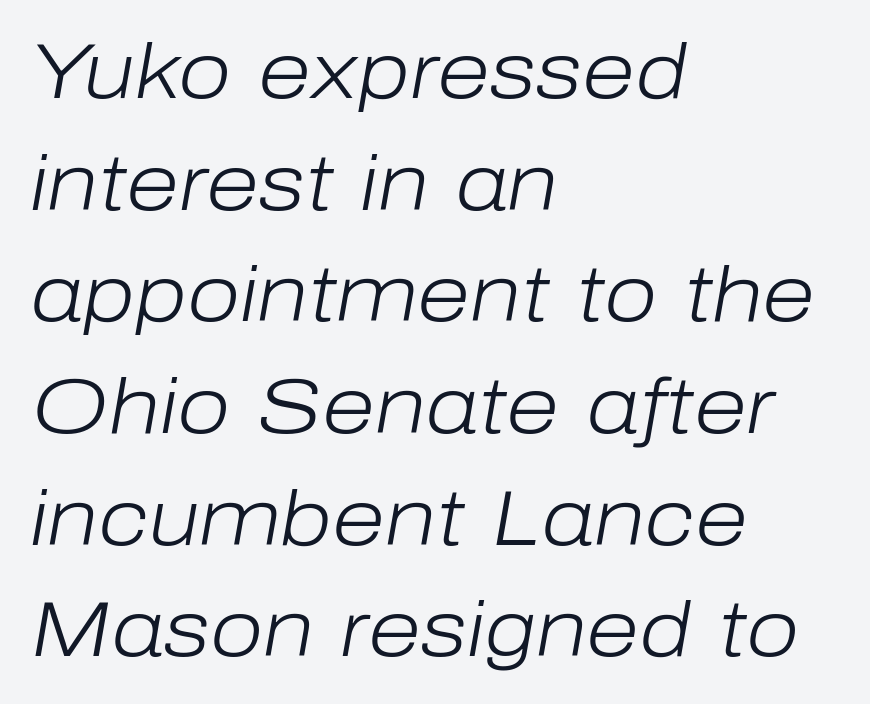
The rendering uses natural spacing where letterforms have individual widths. The vertical gap from one line to the next is medium. You can tell it's italic because the verticals aren't actually vertical. Horizontally, the lines are justified to the leading edge only.
